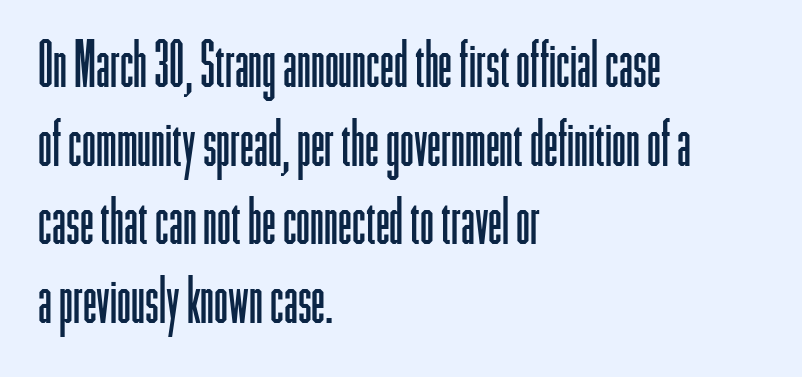
Q: Is the text bold? A: No.
Q: Is the text italic (slanted)? A: No, it is upright.
Q: Is the typeface a serif or a sans-serif typeface? A: Sans-serif.
Q: Is the text underlined? A: No.
Q: How is the paragraph aligned? A: Left-aligned.
Q: Is the spacing between letters normal or unusually wide? A: Normal.
Q: Is the spacing between lines tight, normal or loose? A: Normal.
Q: Width (condensed, normal, or wide)? A: Condensed.
Q: Stroke contrast? A: Low.
Q: x-height? A: Medium.
Q: Monospaced? A: No.
